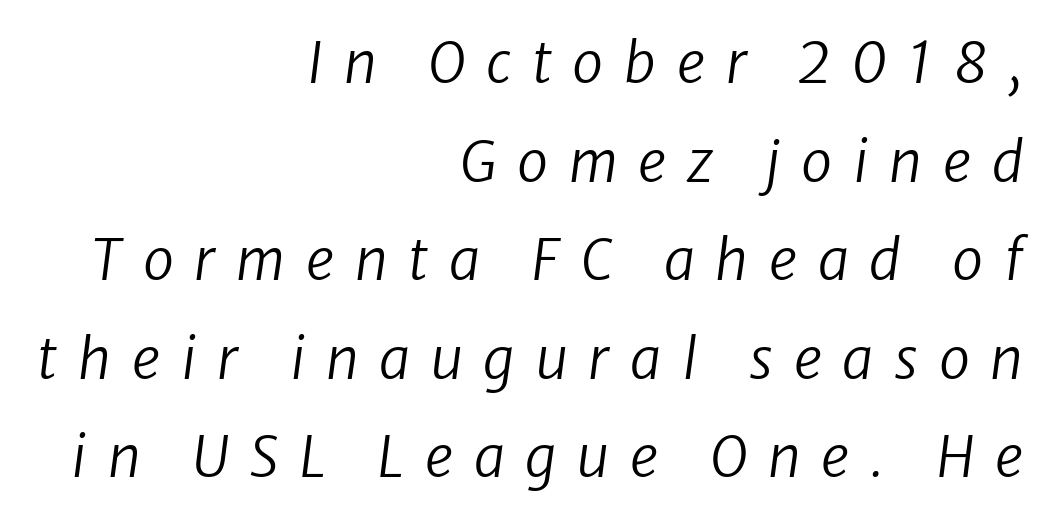
The image shows 56 px regular-weight type, italic (leaning right); set right-aligned, line spacing 1.76x, unusually wide letter spacing (+0.37 em), not underlined; low stroke contrast and a medium x-height.
